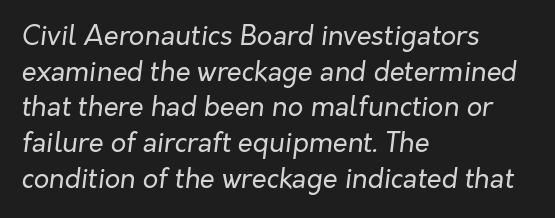
Q: Is the text bold? A: No.
Q: Is the text italic (slanted)? A: Yes, it leans right by about 7 degrees.
Q: Is the text underlined? A: No.
Q: How is the paragraph aligned? A: Left-aligned.
Q: Is the spacing between letters normal or unusually wide? A: Normal.
Q: Is the spacing between lines tight, normal or loose? A: Normal.
